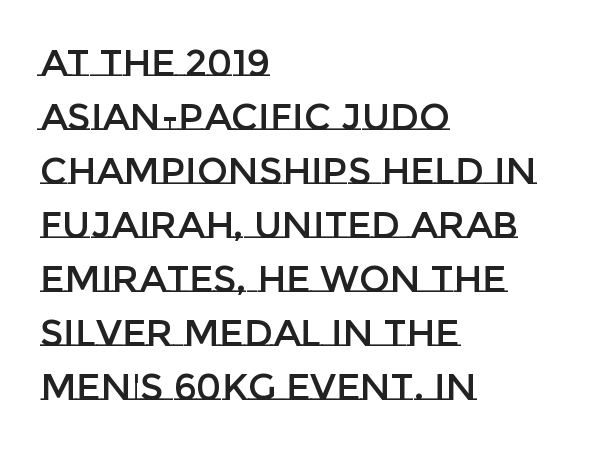
Q: Is the text italic (slanted)? A: No, it is upright.
Q: Is the text underlined? A: No.
Q: How is the paragraph aligned? A: Left-aligned.
Q: Is the spacing between letters normal or unusually wide? A: Normal.
Q: Is the spacing between lines tight, normal or loose? A: Normal.
Q: Width (condensed, normal, or wide)? A: Normal.
Q: Stroke contrast? A: Low.
Q: x-height? A: Large.
Q: Monospaced? A: No.
